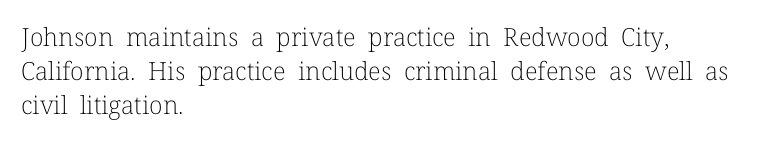
The area under the type is left untouched. A roman cut, with each character standing at attention. Observe the ordinary spacing: letters are neighbours, not strangers. Notice how the passage keeps a crisp vertical edge on the left only.
